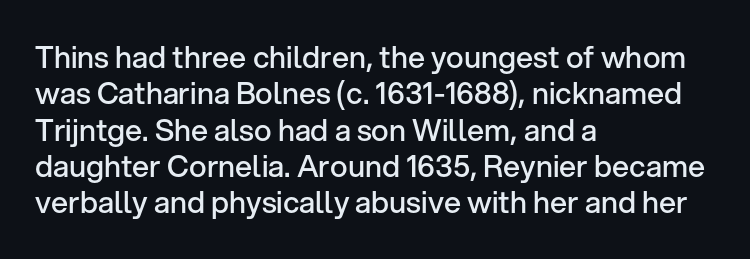
Spacing between characters is what you'd get straight out of the box. Is this a sans? Yes — the strokes have no serifs. This sample is left-justified, so line endings fall wherever the words run out. This is the regular roman posture of the typeface. Nobody drew a line under any word here. Typesetter's note: demi weight, one step under bold.
